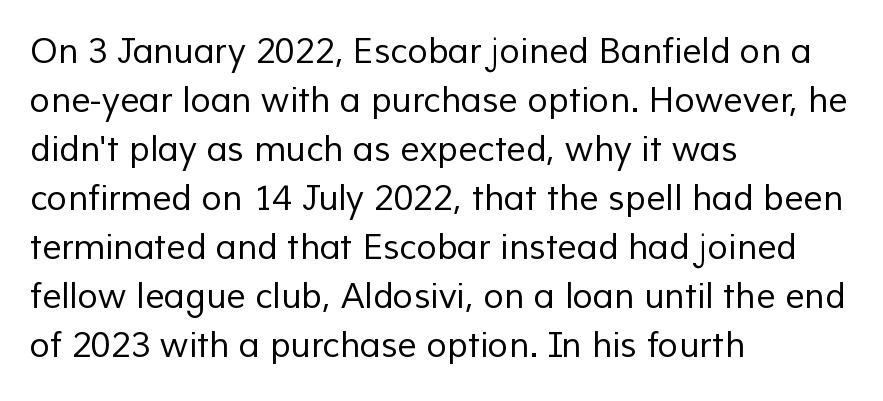
Q: Is the text bold? A: No.
Q: Is the typeface a serif or a sans-serif typeface? A: Sans-serif.
Q: Is the text underlined? A: No.
Q: How is the paragraph aligned? A: Left-aligned.
Q: Is the spacing between letters normal or unusually wide? A: Normal.
Q: Is the spacing between lines tight, normal or loose? A: Normal.
Q: Width (condensed, normal, or wide)? A: Normal.
Q: Stroke contrast? A: Low.
Q: x-height? A: Medium.
Q: Monospaced? A: No.
